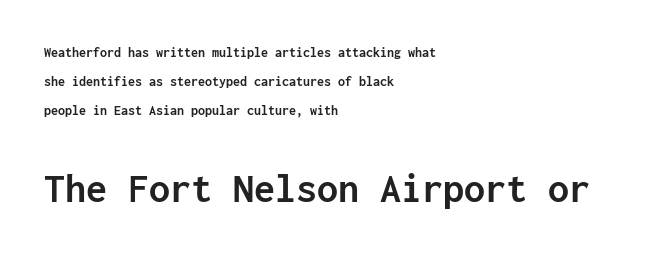
The image shows 42 px semibold sans-serif type, upright, monospaced; set left-aligned, loose line spacing (2.07x), normal letter spacing, not underlined; the second (bottom) block is 3.0x larger; low stroke contrast and a medium x-height.
